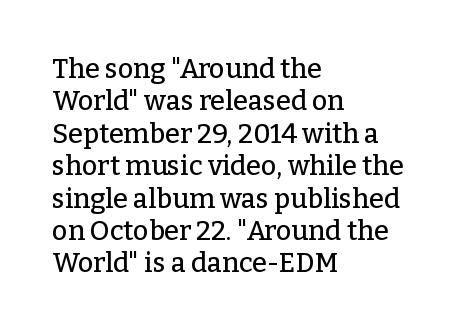
The image shows 27 px text type, upright; set left-aligned, line spacing 1.2x, normal letter spacing, not underlined.
